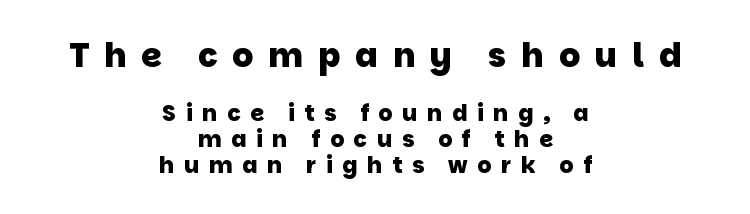
Q: Is the text bold? A: Yes.
Q: Is the typeface a serif or a sans-serif typeface? A: Sans-serif.
Q: Is the text underlined? A: No.
Q: How is the paragraph aligned? A: Centered.
Q: Is the spacing between letters normal or unusually wide? A: Unusually wide.
Q: Which block of text is set in a larger size, the first (top) or the second (bottom)? A: The first (top) one.
Q: Width (condensed, normal, or wide)? A: Normal.
Q: Stroke contrast? A: Low.
Q: x-height? A: Large.
Q: Monospaced? A: No.
